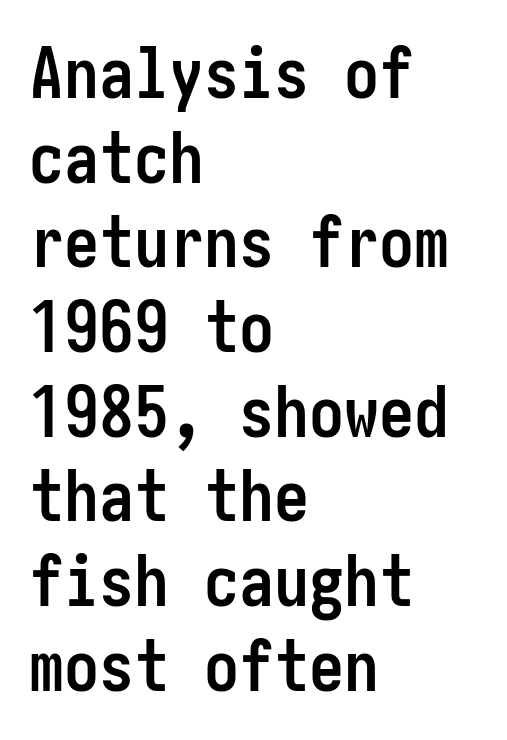
Q: Is the text bold? A: Yes.
Q: Is the text italic (slanted)? A: No, it is upright.
Q: Is the typeface a serif or a sans-serif typeface? A: Sans-serif.
Q: Is the text underlined? A: No.
Q: How is the paragraph aligned? A: Left-aligned.
Q: Is the spacing between letters normal or unusually wide? A: Normal.
Q: Width (condensed, normal, or wide)? A: Condensed.
Q: Stroke contrast? A: Low.
Q: x-height? A: Medium.
